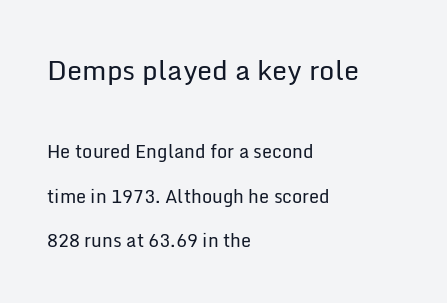
Q: Is the text bold? A: No.
Q: Is the text italic (slanted)? A: No, it is upright.
Q: Is the text underlined? A: No.
Q: How is the paragraph aligned? A: Left-aligned.
Q: Is the spacing between letters normal or unusually wide? A: Normal.
Q: Is the spacing between lines tight, normal or loose? A: Loose.
Q: Which block of text is set in a larger size, the first (top) or the second (bottom)? A: The first (top) one.
